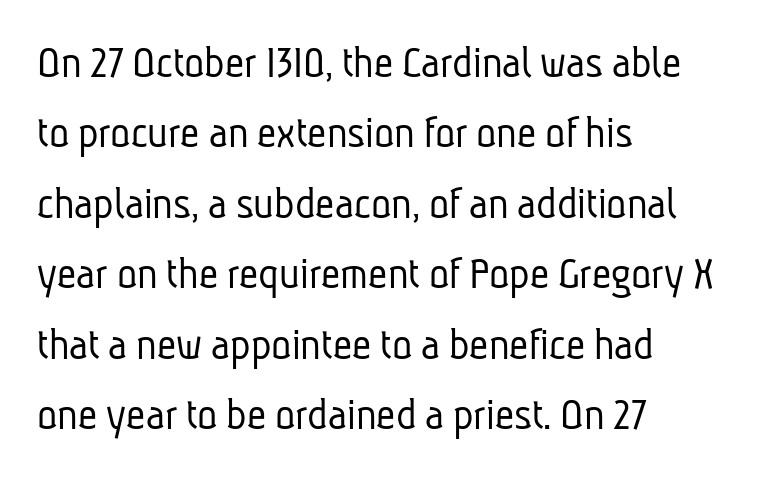
{"serif": "no", "bold": "no", "weight": "light", "width": "condensed", "stroke_contrast": "low", "x_height": "medium", "monospaced": "no", "underline": "no", "align": "left", "line_spacing": "normal", "line_spacing_ratio": 1.5, "letter_spacing": "normal", "letter_spacing_em": 0.0, "glyph_px": 47}
